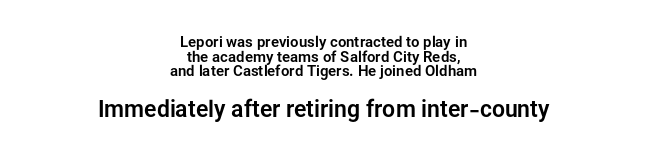
The image shows 23 px text type, upright; set centered, tight line spacing (0.98x), normal letter spacing, not underlined; the second (bottom) block is 1.53x larger.
